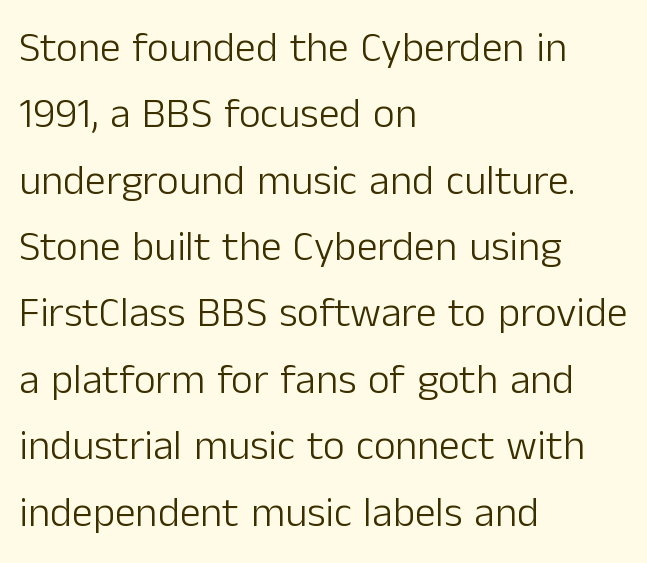
Q: Is the text bold? A: No.
Q: Is the text italic (slanted)? A: No, it is upright.
Q: Is the typeface a serif or a sans-serif typeface? A: Sans-serif.
Q: Is the text underlined? A: No.
Q: How is the paragraph aligned? A: Left-aligned.
Q: Is the spacing between letters normal or unusually wide? A: Normal.
Q: Is the spacing between lines tight, normal or loose? A: Normal.
Q: Width (condensed, normal, or wide)? A: Normal.
Q: Stroke contrast? A: Low.
Q: x-height? A: Medium.
Q: Monospaced? A: No.
